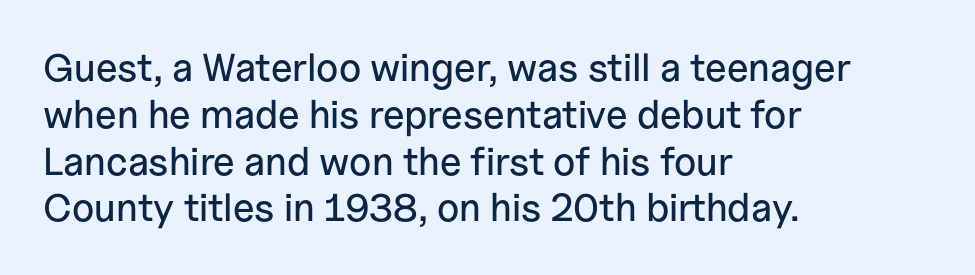
Inter-character spacing is left at the font's built-in metrics. Every character sits straight up, as roman type does. Alignment: flush left. Examine the stroke ends and you'll find no serifs. Check the space under the baseline: it is left empty.
